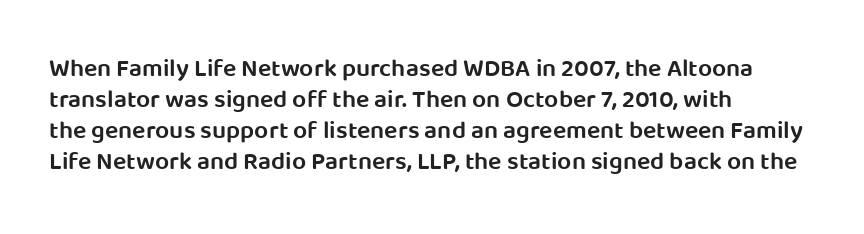
The image shows 25 px text type, upright; set left-aligned, line spacing 1.24x, normal letter spacing, not underlined.
